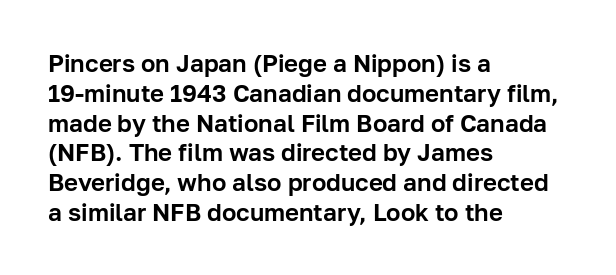
This sample uses an upright cut, with every glyph sitting square on the baseline. The space beneath each line is pristine and unruled. Short note: letters normally spaced. A classic flush-left, rag-right setting is used for this passage.
